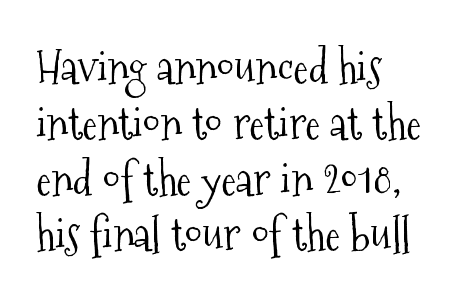
The image shows 45 px light, condensed serif type, upright; set left-aligned, line spacing 1.24x, normal letter spacing, not underlined; medium stroke contrast and a medium x-height.
